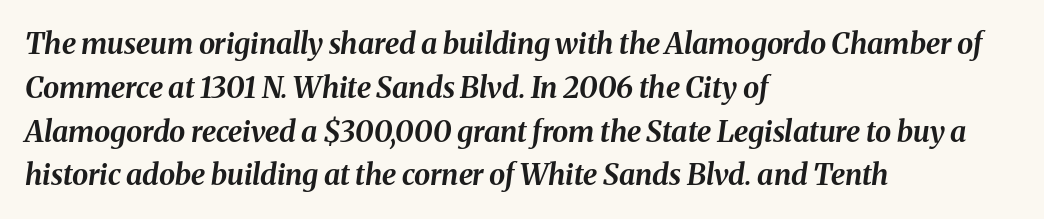
Q: Is the text bold? A: Yes.
Q: Is the text italic (slanted)? A: Yes, it leans right by about 8 degrees.
Q: Is the text underlined? A: No.
Q: How is the paragraph aligned? A: Left-aligned.
Q: Is the spacing between letters normal or unusually wide? A: Normal.
Q: Is the spacing between lines tight, normal or loose? A: Normal.
Q: Width (condensed, normal, or wide)? A: Normal.
Q: Stroke contrast? A: Medium.
Q: x-height? A: Medium.
Q: Monospaced? A: No.
